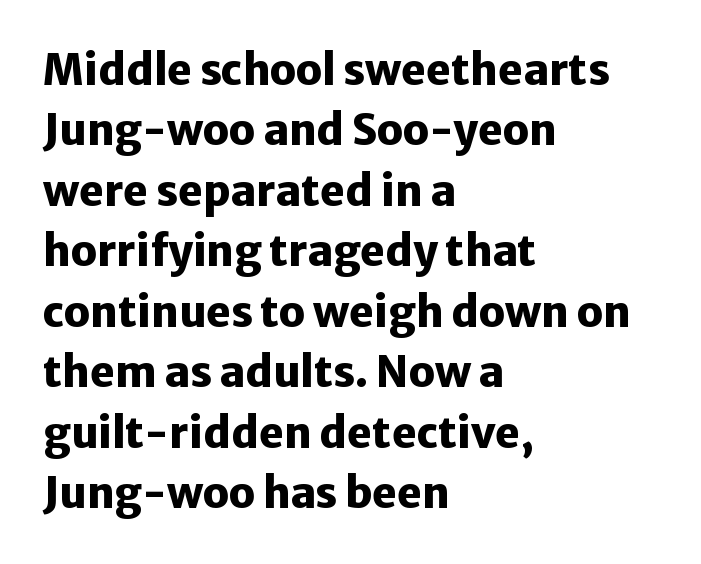
The image shows 42 px heavy sans-serif type, upright; set left-aligned, normal line spacing (1.44x), normal letter spacing, not underlined; low stroke contrast and a medium x-height.
